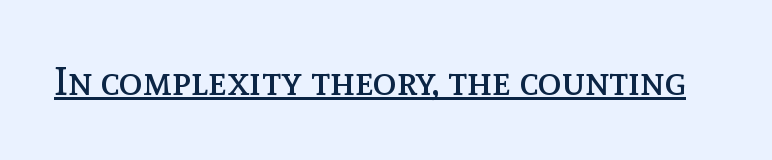
The image shows 39 px regular-weight type, upright; set normal letter spacing, underlined; a medium x-height.
